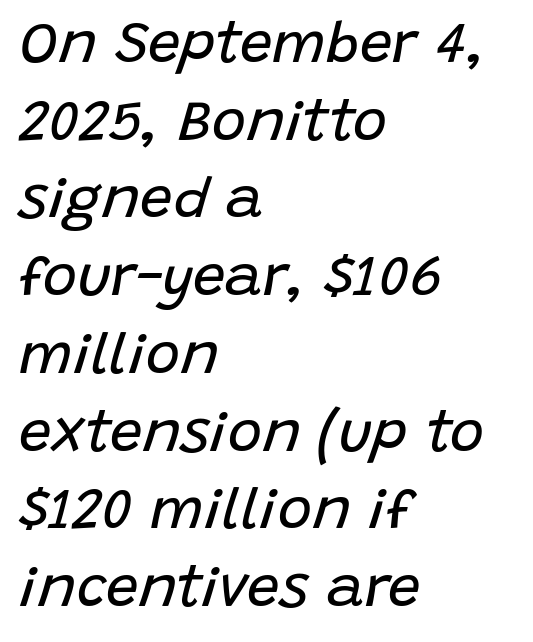
There's an unmistakable incline to the writing here. Think of a printed novel: that variable character pitch is what you see here. Between one letter and the next there's only the usual sliver of space. Horizontal alignment here is leftward, the default for most running prose. The passage shown is not underscored anywhere. Rows of type keep a routine distance in the vertical direction.
